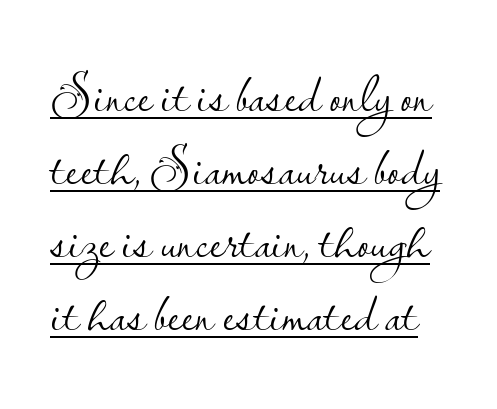
Q: Is the text bold? A: No.
Q: Is the text italic (slanted)? A: Yes.
Q: Is the typeface a serif or a sans-serif typeface? A: Sans-serif.
Q: Is the text underlined? A: Yes.
Q: Is the spacing between letters normal or unusually wide? A: Normal.
Q: Is the spacing between lines tight, normal or loose? A: Normal.
Q: Width (condensed, normal, or wide)? A: Normal.
Q: Stroke contrast? A: Low.
Q: x-height? A: Small.
Q: Monospaced? A: No.
